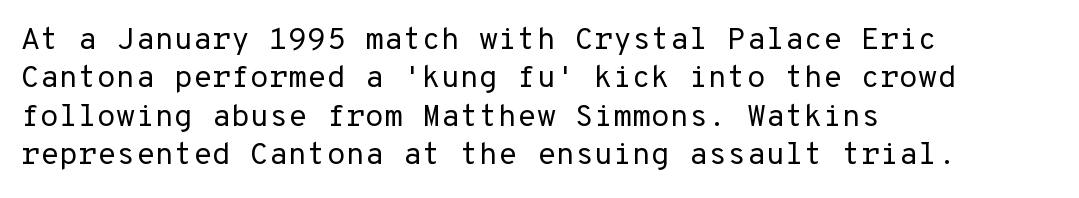
The image shows 31 px regular-weight sans-serif type, upright; set left-aligned, line spacing 1.24x, normal letter spacing, not underlined; low stroke contrast and a medium x-height.
